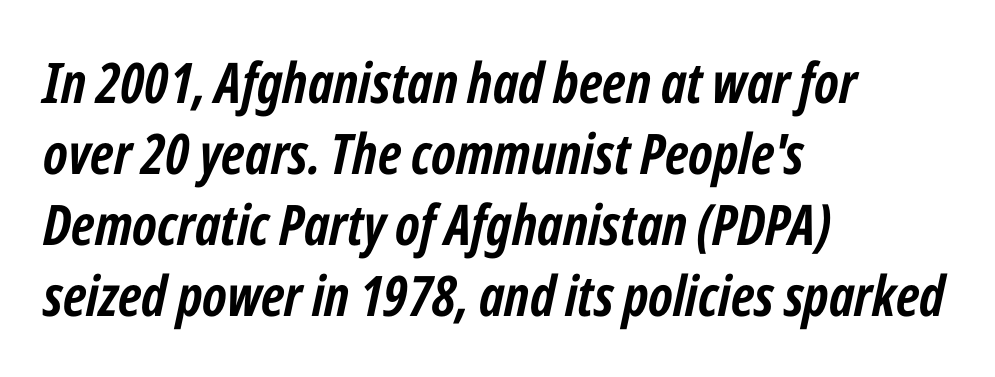
{"italic": "yes", "lean": "right", "slant_degrees": 12, "bold": "yes", "weight": "semibold", "width": "condensed", "stroke_contrast": "low", "x_height": "medium", "monospaced": "no", "underline": "no", "align": "left", "line_spacing": "normal", "line_spacing_ratio": 1.27, "letter_spacing": "normal", "letter_spacing_em": 0.0, "glyph_px": 56}
